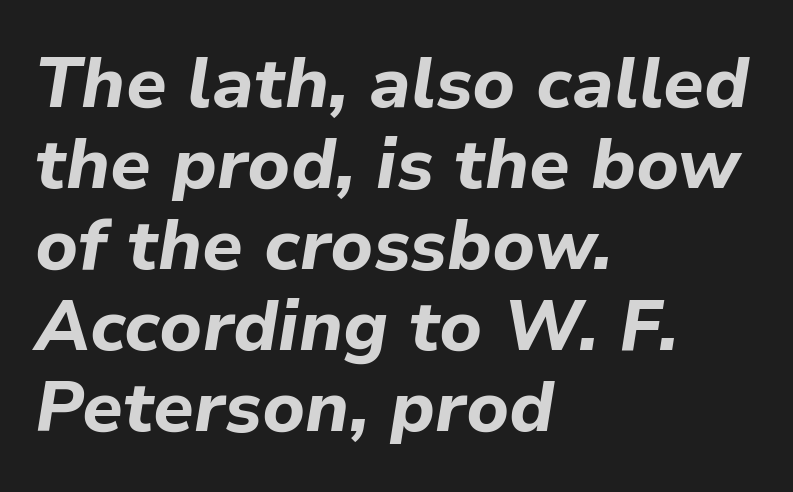
Every row of glyphs begins at an identical x-position on the left. Bare-footed words on every line. Yep, that's italic — everything's leaning. The rendering uses natural spacing where letterforms have individual widths.
